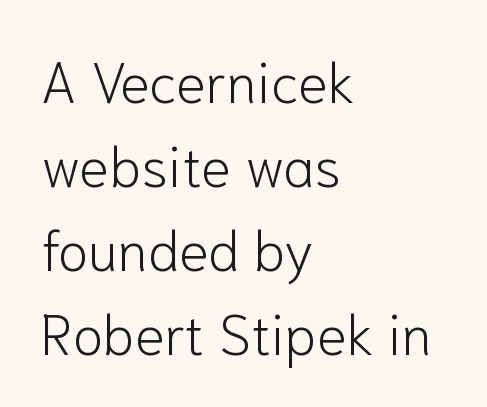
Q: Is the text bold? A: No.
Q: Is the text italic (slanted)? A: No, it is upright.
Q: Is the typeface a serif or a sans-serif typeface? A: Sans-serif.
Q: Is the text underlined? A: No.
Q: How is the paragraph aligned? A: Left-aligned.
Q: Is the spacing between letters normal or unusually wide? A: Normal.
Q: Is the spacing between lines tight, normal or loose? A: Normal.
Q: Width (condensed, normal, or wide)? A: Normal.
Q: Stroke contrast? A: Low.
Q: x-height? A: Medium.
Q: Monospaced? A: No.
